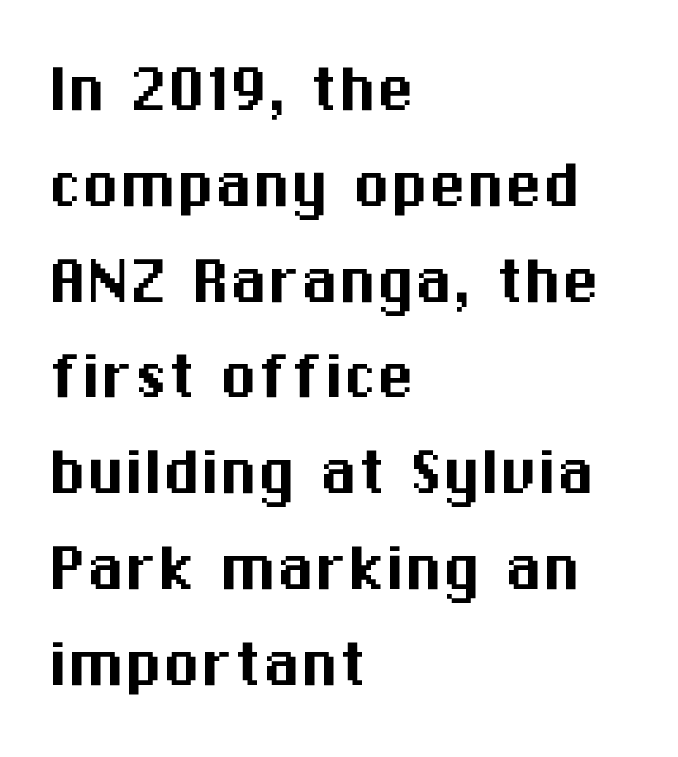
The image shows 76 px sans-serif type, upright; set left-aligned, normal line spacing (1.26x), normal letter spacing, not underlined; medium stroke contrast and a medium x-height.
